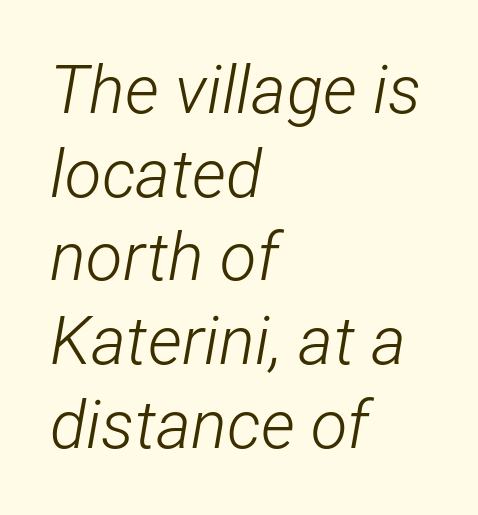
{"italic": "yes", "lean": "right", "slant_degrees": 12, "bold": "no", "weight": "light", "width": "condensed", "stroke_contrast": "low", "x_height": "medium", "monospaced": "no", "underline": "no", "align": "left", "line_spacing": "normal", "line_spacing_ratio": 1.25, "letter_spacing": "normal", "letter_spacing_em": 0.0, "glyph_px": 67}
